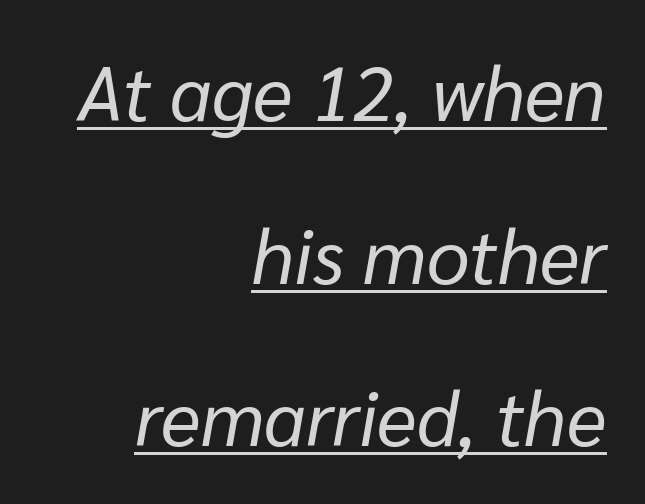
{"italic": "yes", "lean": "right", "slant_degrees": 10, "bold": "no", "weight": "regular", "width": "normal", "stroke_contrast": "low", "x_height": "medium", "monospaced": "no", "underline": "yes", "align": "right", "line_spacing": "loose", "line_spacing_ratio": 2.14, "letter_spacing": "normal", "letter_spacing_em": 0.0, "glyph_px": 76}
